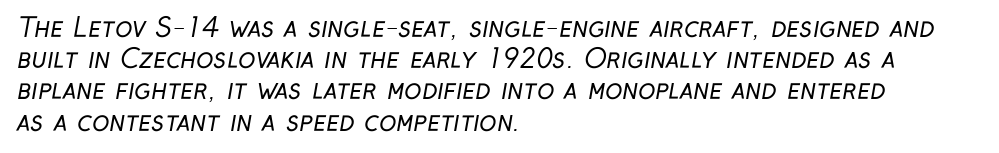
Only glyphs here, with clear space below each row. The weight tops out at a normal text grade. There is no visible air inserted between adjacent glyphs. All the whitespace from short lines collects on the right.
